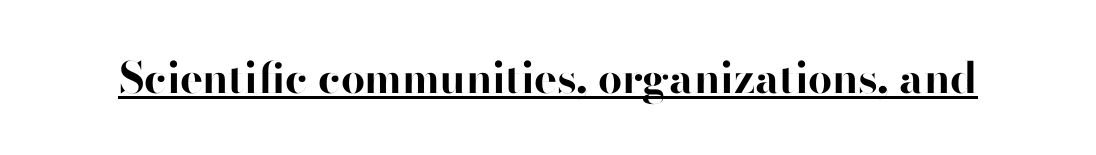
Q: Is the text bold? A: Yes.
Q: Is the text italic (slanted)? A: No, it is upright.
Q: Is the typeface a serif or a sans-serif typeface? A: Sans-serif.
Q: Is the text underlined? A: Yes.
Q: Is the spacing between letters normal or unusually wide? A: Normal.
Q: Width (condensed, normal, or wide)? A: Normal.
Q: Stroke contrast? A: High.
Q: x-height? A: Small.
Q: Monospaced? A: No.
